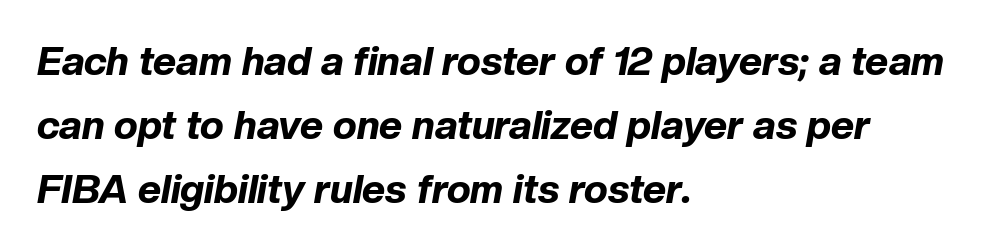
The image shows 40 px bold type, italic (leaning right); set left-aligned, normal line spacing (1.6x), normal letter spacing, not underlined; low stroke contrast and a medium x-height.
